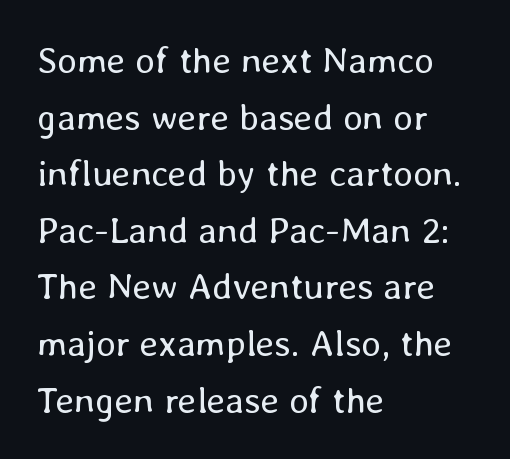
{"italic": "no", "bold": "no", "weight": "regular", "width": "normal", "stroke_contrast": "low", "x_height": "medium", "monospaced": "no", "underline": "no", "align": "left", "line_spacing": "normal", "line_spacing_ratio": 1.53, "letter_spacing": "normal", "letter_spacing_em": 0.0, "glyph_px": 37}
